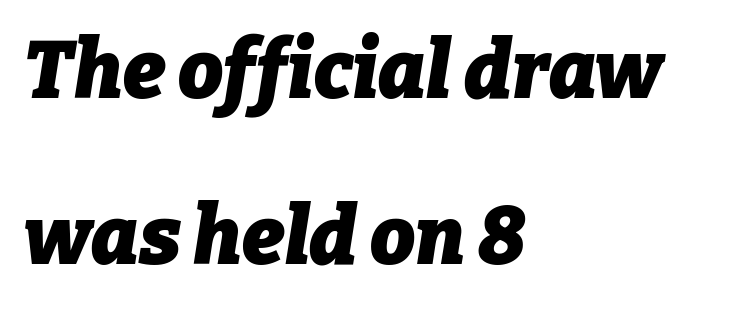
Proportional: the letters do not fall into vertical columns. Descenders are the only things crossing below the line. Does the copy run flush right? No — it runs flush left. On the weight axis this lands at bold, roughly 700. The space between consecutive lines is lavish.
